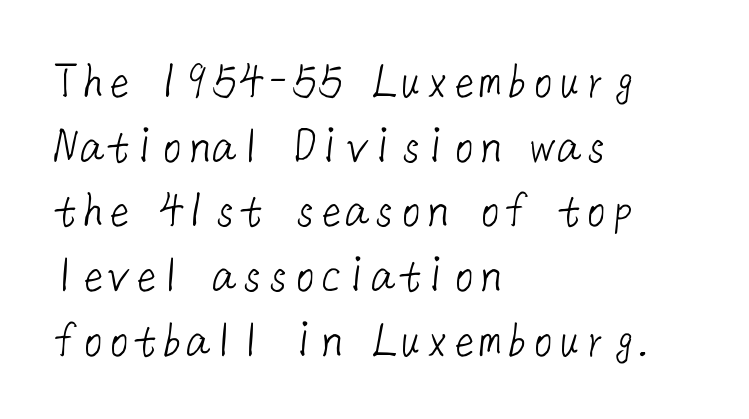
The image shows 53 px light sans-serif type; set left-aligned, line spacing 1.22x, normal letter spacing, not underlined; low stroke contrast and a medium x-height.
